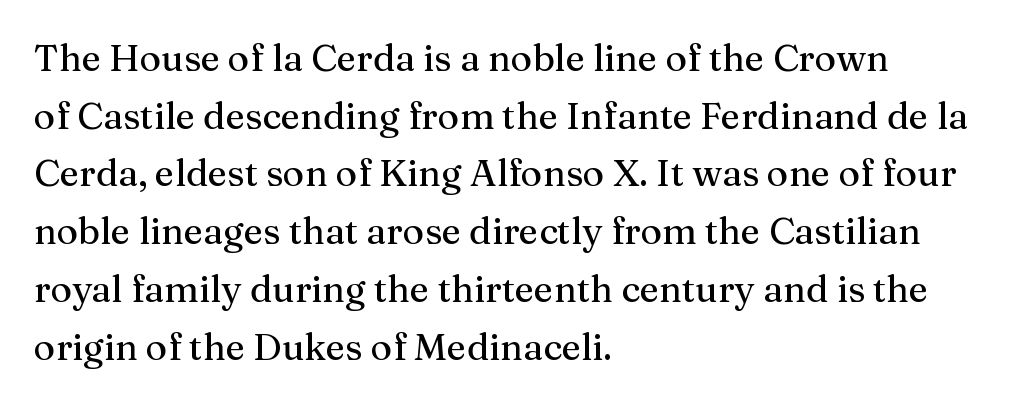
Q: Is the text italic (slanted)? A: No, it is upright.
Q: Is the typeface a serif or a sans-serif typeface? A: Serif.
Q: Is the text underlined? A: No.
Q: How is the paragraph aligned? A: Left-aligned.
Q: Is the spacing between letters normal or unusually wide? A: Normal.
Q: Is the spacing between lines tight, normal or loose? A: Normal.
Q: Width (condensed, normal, or wide)? A: Normal.
Q: Stroke contrast? A: Medium.
Q: x-height? A: Medium.
Q: Monospaced? A: No.
